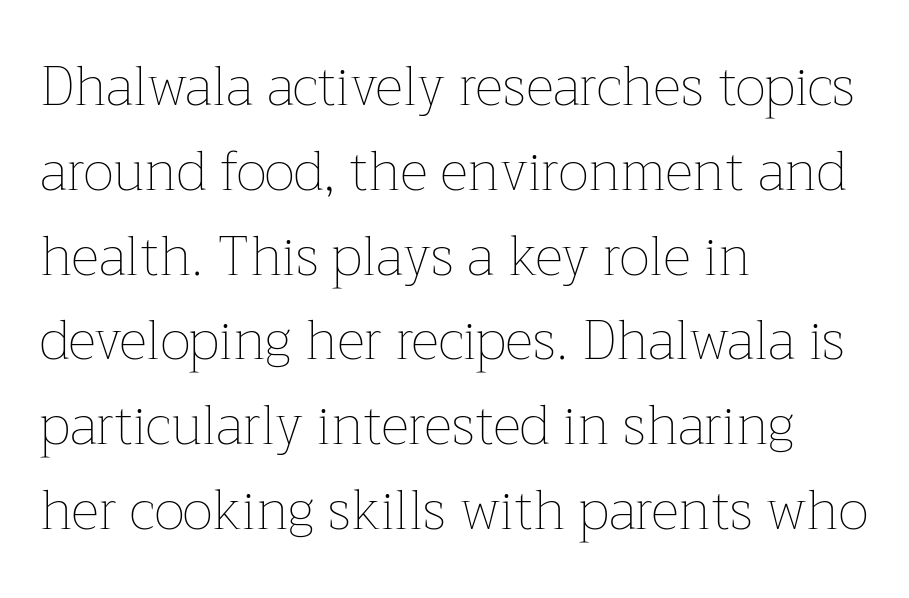
Q: Is the text bold? A: No.
Q: Is the text italic (slanted)? A: No, it is upright.
Q: Is the text underlined? A: No.
Q: How is the paragraph aligned? A: Left-aligned.
Q: Is the spacing between letters normal or unusually wide? A: Normal.
Q: Is the spacing between lines tight, normal or loose? A: Normal.
Q: Width (condensed, normal, or wide)? A: Normal.
Q: Stroke contrast? A: Low.
Q: x-height? A: Medium.
Q: Monospaced? A: No.
